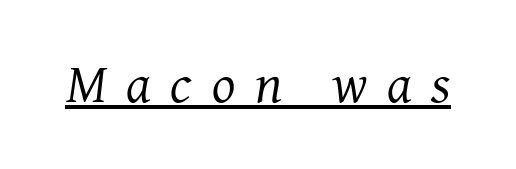
{"serif": "yes", "italic": "yes", "lean": "right", "slant_degrees": 7, "bold": "no", "weight": "regular", "width": "normal", "stroke_contrast": "medium", "x_height": "medium", "monospaced": "no", "underline": "yes", "letter_spacing": "wide", "letter_spacing_em": 0.36, "glyph_px": 55}
